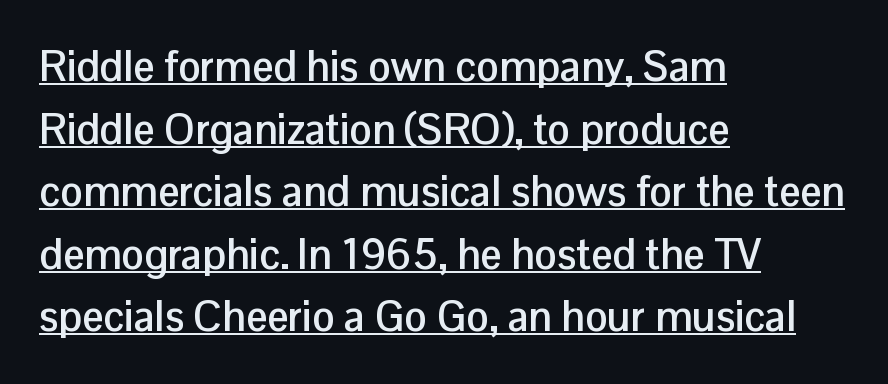
Q: Is the text bold? A: Yes.
Q: Is the text italic (slanted)? A: No, it is upright.
Q: Is the typeface a serif or a sans-serif typeface? A: Sans-serif.
Q: Is the text underlined? A: Yes.
Q: How is the paragraph aligned? A: Left-aligned.
Q: Is the spacing between letters normal or unusually wide? A: Normal.
Q: Is the spacing between lines tight, normal or loose? A: Normal.
Q: Width (condensed, normal, or wide)? A: Normal.
Q: Stroke contrast? A: Low.
Q: x-height? A: Medium.
Q: Monospaced? A: No.
